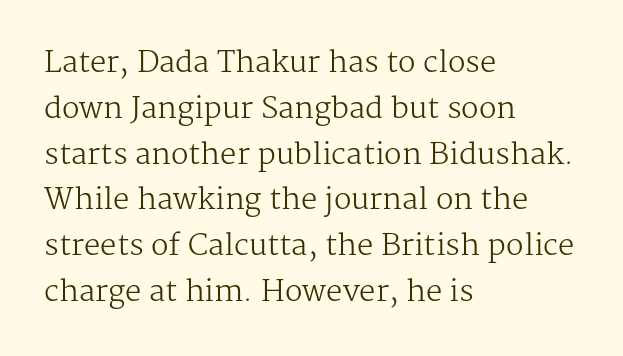
Q: Is the text bold? A: No.
Q: Is the text italic (slanted)? A: No, it is upright.
Q: Is the typeface a serif or a sans-serif typeface? A: Serif.
Q: Is the text underlined? A: No.
Q: How is the paragraph aligned? A: Left-aligned.
Q: Is the spacing between letters normal or unusually wide? A: Normal.
Q: Is the spacing between lines tight, normal or loose? A: Normal.
Q: Width (condensed, normal, or wide)? A: Normal.
Q: Stroke contrast? A: Medium.
Q: x-height? A: Medium.
Q: Monospaced? A: No.
